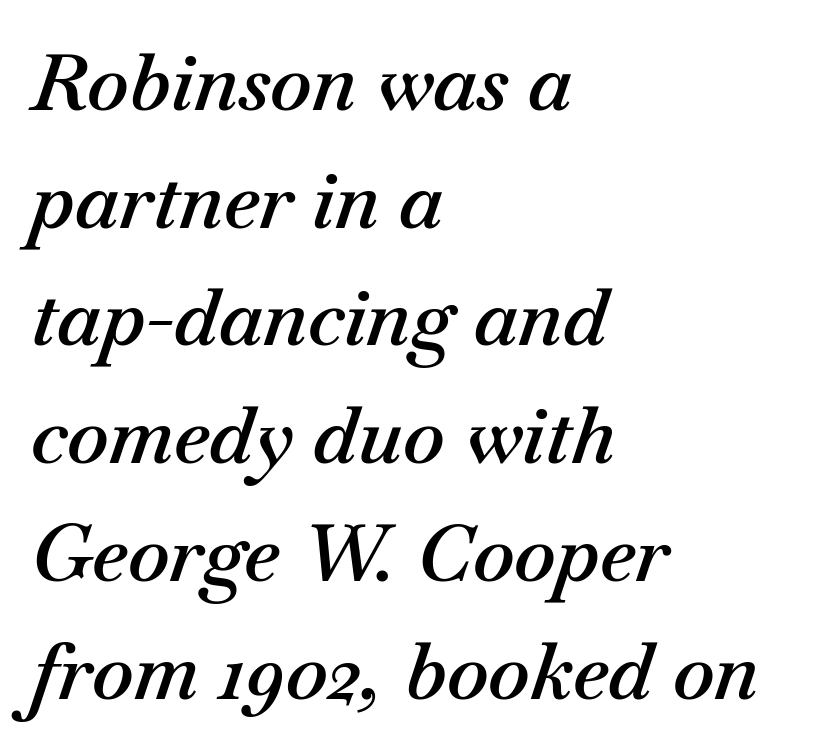
{"italic": "yes", "lean": "right", "slant_degrees": 18, "bold": "semi", "weight": "semibold", "width": "normal", "stroke_contrast": "medium", "x_height": "small", "monospaced": "no", "underline": "no", "align": "left", "line_spacing": "normal", "line_spacing_ratio": 1.49, "letter_spacing": "normal", "letter_spacing_em": 0.0, "glyph_px": 79}
